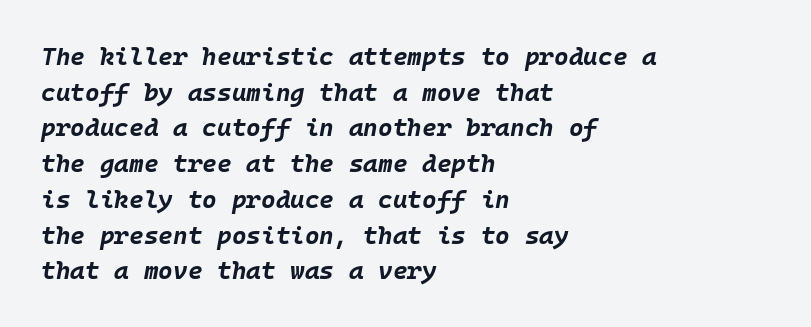
Layout note: lines flush left. Successive baselines arrive at the customary interval. The typesetting leans heavy: a genuine bold. Just letters on the line, the space beneath them empty.
